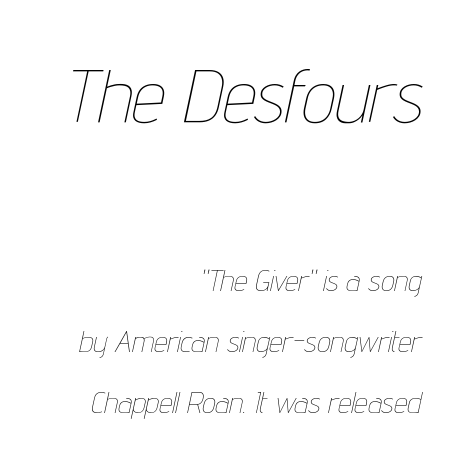
The image shows 75 px thin, condensed type, italic (leaning right); set right-aligned, loose line spacing (2.04x), normal letter spacing, not underlined; the first (top) block is 2.5x larger; low stroke contrast and a medium x-height.
